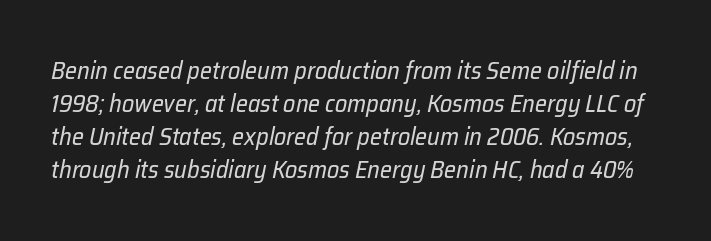
{"italic": "yes", "lean": "right", "slant_degrees": 12, "bold": "no", "underline": "no", "line_spacing": "normal", "line_spacing_ratio": 1.38, "letter_spacing": "normal", "letter_spacing_em": 0.0, "glyph_px": 24}
